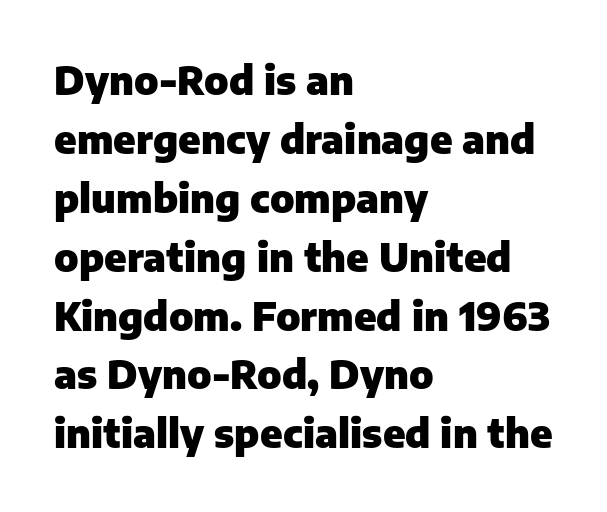
Q: Is the text bold? A: Yes.
Q: Is the text italic (slanted)? A: No, it is upright.
Q: Is the typeface a serif or a sans-serif typeface? A: Sans-serif.
Q: Is the text underlined? A: No.
Q: How is the paragraph aligned? A: Left-aligned.
Q: Is the spacing between letters normal or unusually wide? A: Normal.
Q: Is the spacing between lines tight, normal or loose? A: Normal.
Q: Width (condensed, normal, or wide)? A: Normal.
Q: Stroke contrast? A: Low.
Q: x-height? A: Medium.
Q: Monospaced? A: No.
